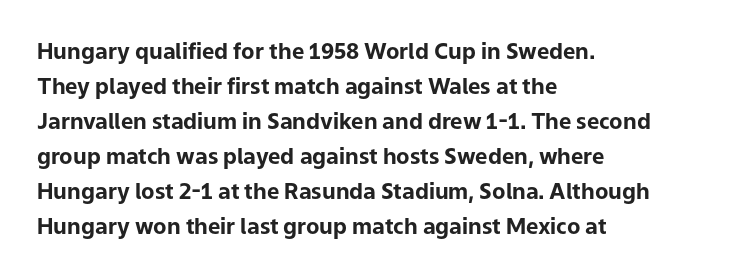
Q: Is the text bold? A: Yes.
Q: Is the text italic (slanted)? A: No, it is upright.
Q: Is the text underlined? A: No.
Q: How is the paragraph aligned? A: Left-aligned.
Q: Is the spacing between letters normal or unusually wide? A: Normal.
Q: Is the spacing between lines tight, normal or loose? A: Normal.
